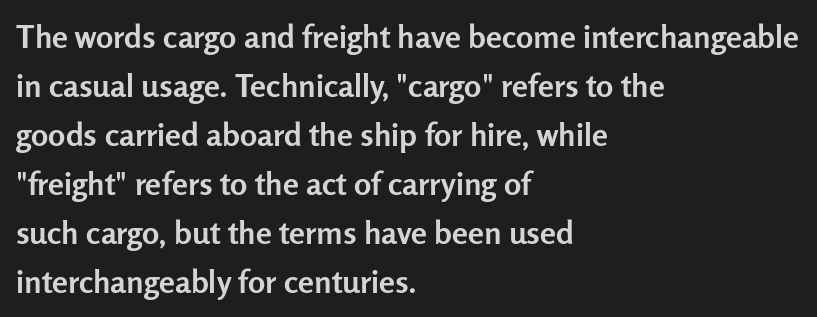
The image shows 32 px semibold sans-serif type, upright; set left-aligned, normal line spacing (1.53x), normal letter spacing, not underlined; low stroke contrast and a medium x-height.
